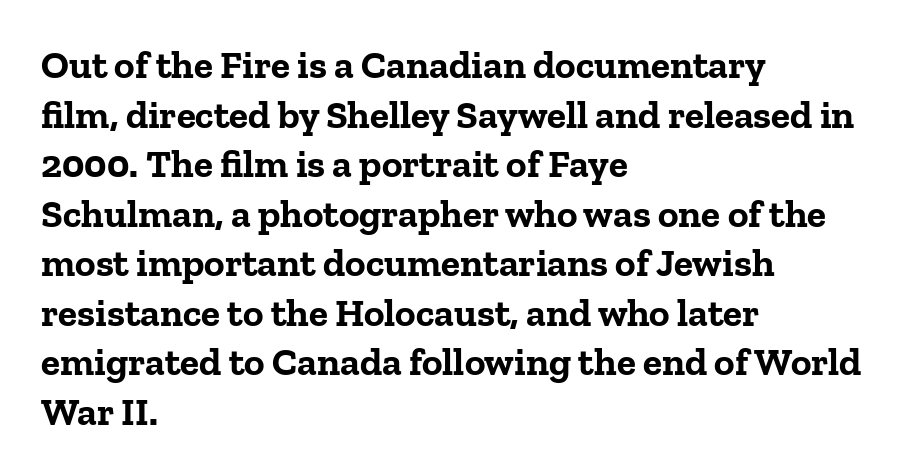
Words appear dense and cohesive because spacing is normal. Leading: standard. Underlining? Definitely not there. A student would call this left alignment; a typographer would say flush left, rag right. On the weight axis this lands at bold, roughly 700. Little horizontal feet cap the strokes, marking this as serif type.
